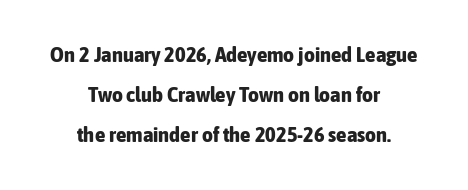
Q: Is the text bold? A: Yes.
Q: Is the text italic (slanted)? A: No, it is upright.
Q: Is the text underlined? A: No.
Q: How is the paragraph aligned? A: Centered.
Q: Is the spacing between letters normal or unusually wide? A: Normal.
Q: Is the spacing between lines tight, normal or loose? A: Loose.
